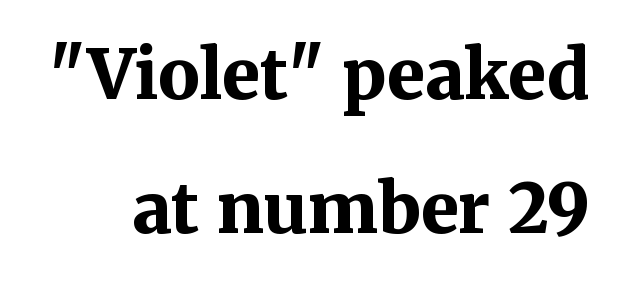
{"serif": "yes", "italic": "no", "bold": "yes", "weight": "bold", "width": "normal", "stroke_contrast": "medium", "x_height": "medium", "monospaced": "no", "underline": "no", "line_spacing": "loose", "line_spacing_ratio": 1.94, "letter_spacing": "normal", "letter_spacing_em": 0.0, "glyph_px": 69}
